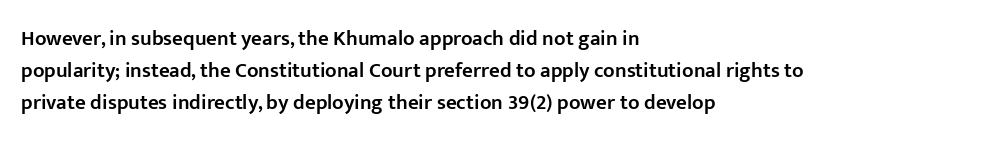
Q: Is the text bold? A: Semi-bold.
Q: Is the text italic (slanted)? A: No, it is upright.
Q: Is the text underlined? A: No.
Q: How is the paragraph aligned? A: Left-aligned.
Q: Is the spacing between letters normal or unusually wide? A: Normal.
Q: Is the spacing between lines tight, normal or loose? A: Normal.
